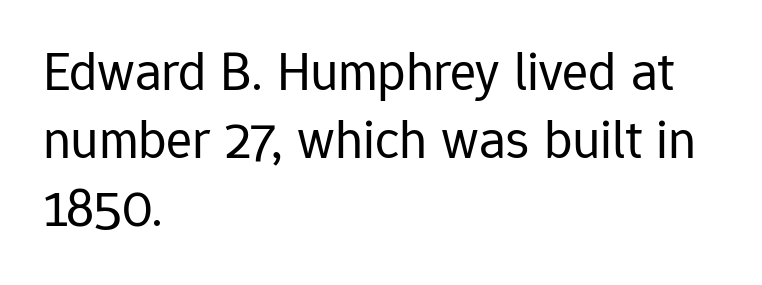
Q: Is the text bold? A: No.
Q: Is the text italic (slanted)? A: No, it is upright.
Q: Is the typeface a serif or a sans-serif typeface? A: Sans-serif.
Q: Is the text underlined? A: No.
Q: How is the paragraph aligned? A: Left-aligned.
Q: Is the spacing between letters normal or unusually wide? A: Normal.
Q: Width (condensed, normal, or wide)? A: Normal.
Q: Stroke contrast? A: Low.
Q: x-height? A: Medium.
Q: Monospaced? A: No.
